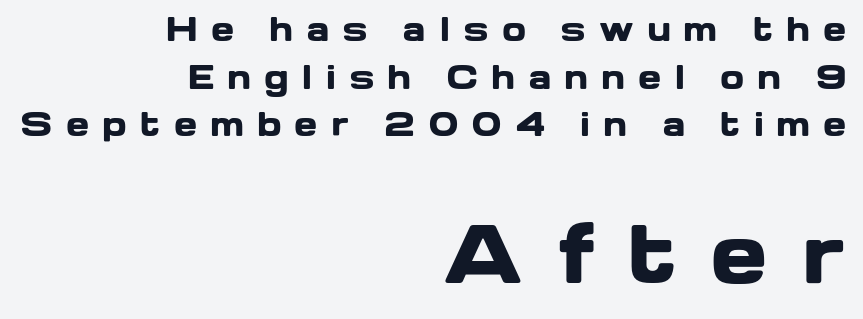
The image shows 77 px heavy, wide sans-serif type, upright; set right-aligned, normal line spacing (1.54x), unusually wide letter spacing (+0.41 em), not underlined; the second (bottom) block is 2.48x larger; low stroke contrast and a medium x-height.
